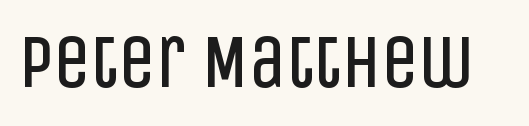
The image shows 74 px regular-weight, condensed sans-serif type, upright; set normal letter spacing, not underlined; low stroke contrast and a large x-height.
